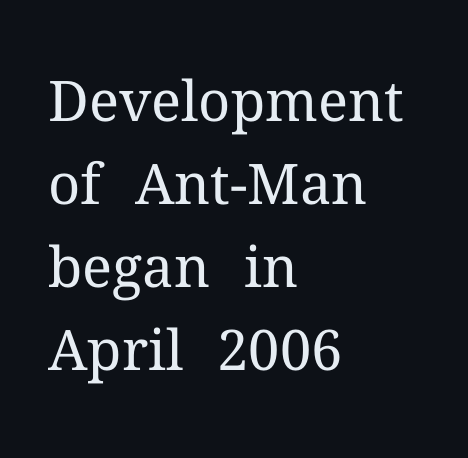
The image shows 56 px regular-weight serif type, upright; set left-aligned, normal line spacing (1.48x), normal letter spacing, not underlined; medium stroke contrast and a medium x-height.
